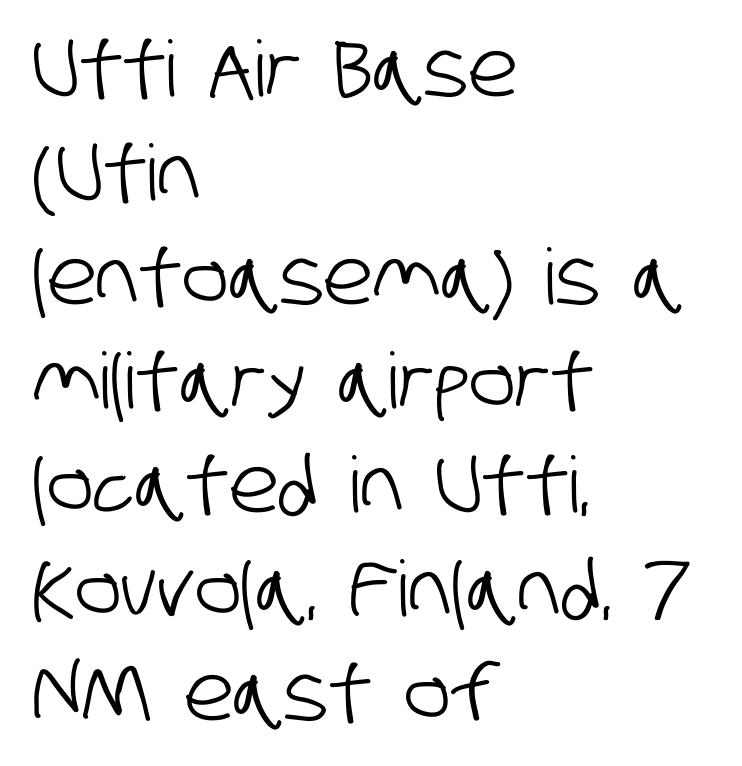
The image shows 77 px condensed sans-serif type; set left-aligned, normal line spacing (1.35x), normal letter spacing, not underlined; low stroke contrast and a large x-height.
